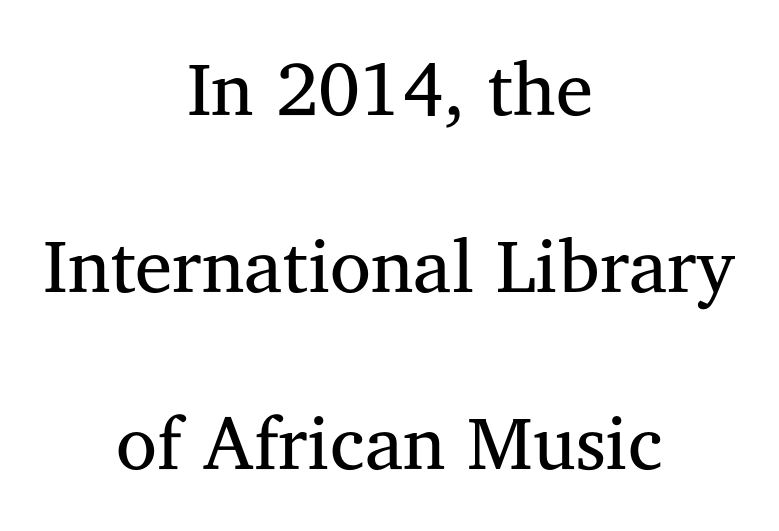
{"serif": "yes", "italic": "no", "bold": "no", "weight": "regular", "width": "normal", "stroke_contrast": "medium", "x_height": "medium", "monospaced": "no", "underline": "no", "align": "center", "line_spacing": "loose", "line_spacing_ratio": 2.36, "letter_spacing": "normal", "letter_spacing_em": 0.0, "glyph_px": 75}
